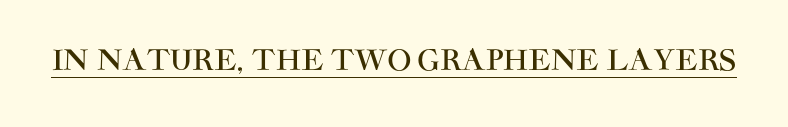
Q: Is the text italic (slanted)? A: No, it is upright.
Q: Is the typeface a serif or a sans-serif typeface? A: Sans-serif.
Q: Is the text underlined? A: Yes.
Q: Is the spacing between letters normal or unusually wide? A: Normal.
Q: Width (condensed, normal, or wide)? A: Normal.
Q: Stroke contrast? A: High.
Q: x-height? A: Large.
Q: Monospaced? A: No.
